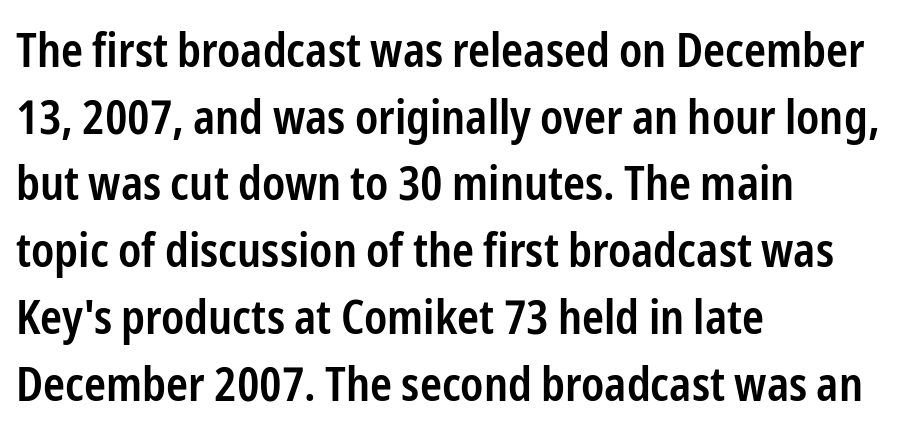
The image shows 47 px semibold, condensed sans-serif type, upright; set left-aligned, normal line spacing (1.42x), normal letter spacing, not underlined; low stroke contrast and a medium x-height.
